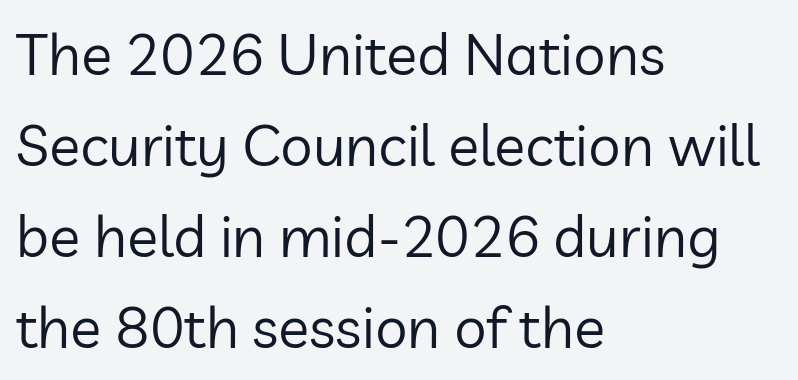
The image shows 58 px regular-weight sans-serif type, upright; set left-aligned, normal line spacing (1.57x), normal letter spacing, not underlined; low stroke contrast and a medium x-height.
